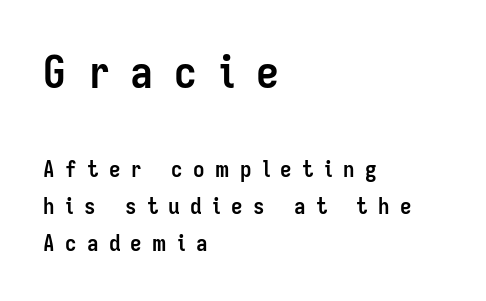
{"serif": "no", "italic": "no", "bold": "yes", "weight": "semibold", "width": "condensed", "stroke_contrast": "low", "x_height": "medium", "monospaced": "no", "underline": "no", "align": "left", "line_spacing": "normal", "line_spacing_ratio": 1.61, "letter_spacing": "wide", "letter_spacing_em": 0.45, "larger_block": "first", "size_ratio": 2.0, "glyph_px": 46}
